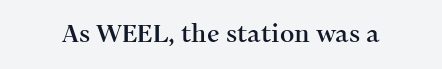
The image shows 25 px text type, upright; set normal letter spacing, not underlined.
